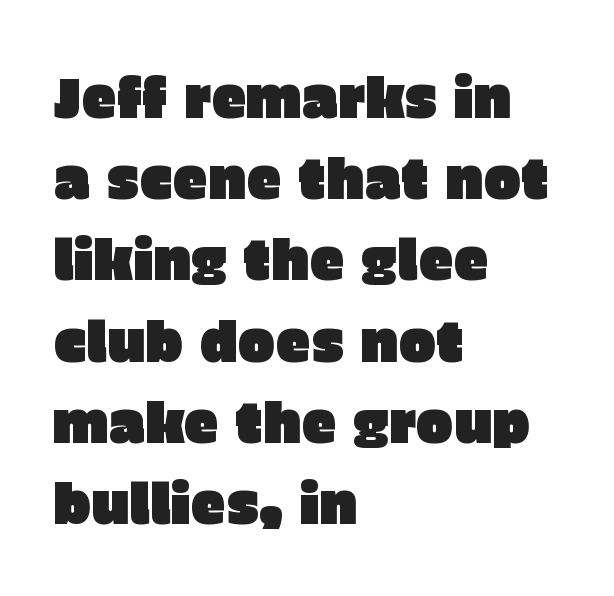
Q: Is the text italic (slanted)? A: No, it is upright.
Q: Is the typeface a serif or a sans-serif typeface? A: Sans-serif.
Q: Is the text underlined? A: No.
Q: How is the paragraph aligned? A: Left-aligned.
Q: Is the spacing between letters normal or unusually wide? A: Normal.
Q: Is the spacing between lines tight, normal or loose? A: Normal.
Q: Width (condensed, normal, or wide)? A: Normal.
Q: Stroke contrast? A: Low.
Q: x-height? A: Large.
Q: Monospaced? A: No.
